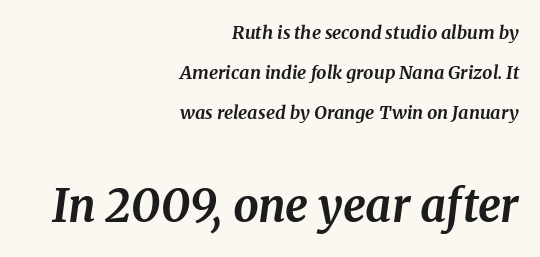
{"serif": "yes", "italic": "yes", "lean": "right", "slant_degrees": 8, "bold": "yes", "weight": "bold", "width": "normal", "stroke_contrast": "medium", "x_height": "medium", "monospaced": "no", "underline": "no", "align": "right", "line_spacing": "loose", "line_spacing_ratio": 2.23, "letter_spacing": "normal", "letter_spacing_em": 0.0, "larger_block": "second", "size_ratio": 2.5, "glyph_px": 45}
